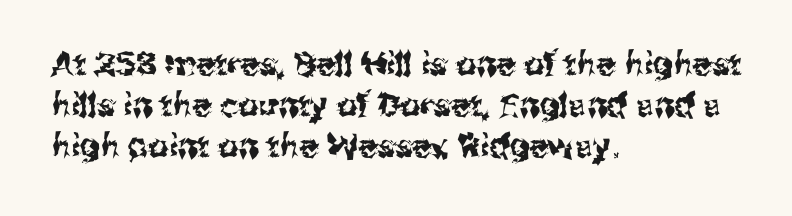
Q: Is the text italic (slanted)? A: No, it is upright.
Q: Is the typeface a serif or a sans-serif typeface? A: Sans-serif.
Q: Is the text underlined? A: No.
Q: How is the paragraph aligned? A: Left-aligned.
Q: Is the spacing between letters normal or unusually wide? A: Normal.
Q: Is the spacing between lines tight, normal or loose? A: Normal.
Q: Width (condensed, normal, or wide)? A: Normal.
Q: Stroke contrast? A: Medium.
Q: x-height? A: Medium.
Q: Monospaced? A: No.
